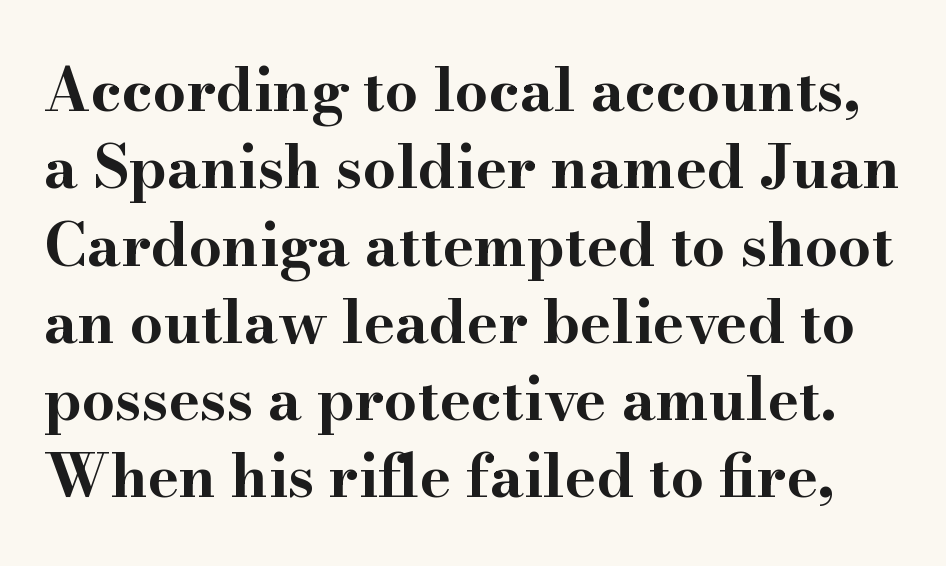
Q: Is the text bold? A: Yes.
Q: Is the text italic (slanted)? A: No, it is upright.
Q: Is the typeface a serif or a sans-serif typeface? A: Serif.
Q: Is the text underlined? A: No.
Q: Is the spacing between letters normal or unusually wide? A: Normal.
Q: Is the spacing between lines tight, normal or loose? A: Normal.
Q: Width (condensed, normal, or wide)? A: Wide.
Q: Stroke contrast? A: High.
Q: x-height? A: Small.
Q: Monospaced? A: No.
